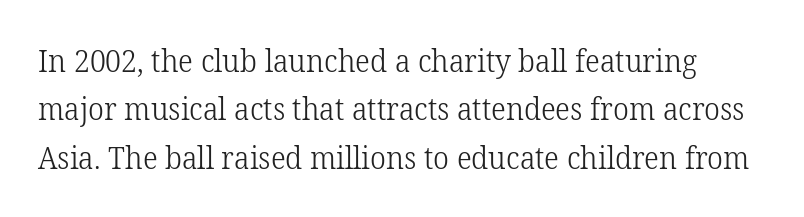
Q: Is the text bold? A: No.
Q: Is the text italic (slanted)? A: No, it is upright.
Q: Is the typeface a serif or a sans-serif typeface? A: Serif.
Q: Is the text underlined? A: No.
Q: Is the spacing between letters normal or unusually wide? A: Normal.
Q: Is the spacing between lines tight, normal or loose? A: Normal.
Q: Width (condensed, normal, or wide)? A: Normal.
Q: Stroke contrast? A: Low.
Q: x-height? A: Medium.
Q: Monospaced? A: No.
